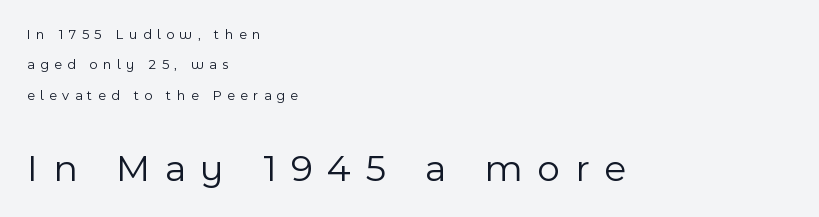
Q: Is the text bold? A: No.
Q: Is the text italic (slanted)? A: No, it is upright.
Q: Is the typeface a serif or a sans-serif typeface? A: Sans-serif.
Q: Is the text underlined? A: No.
Q: How is the paragraph aligned? A: Left-aligned.
Q: Is the spacing between letters normal or unusually wide? A: Unusually wide.
Q: Is the spacing between lines tight, normal or loose? A: Loose.
Q: Which block of text is set in a larger size, the first (top) or the second (bottom)? A: The second (bottom) one.
Q: Width (condensed, normal, or wide)? A: Normal.
Q: x-height? A: Medium.
Q: Monospaced? A: No.
